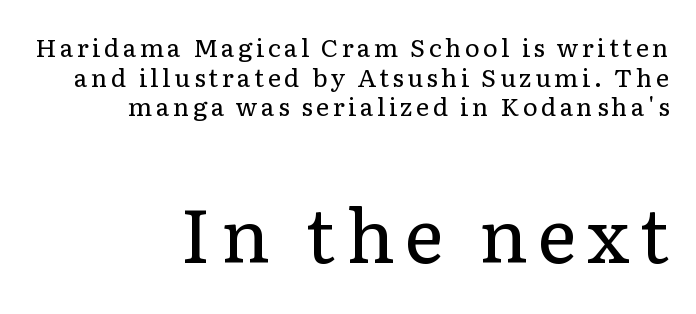
Q: Is the text bold? A: No.
Q: Is the text italic (slanted)? A: No, it is upright.
Q: Is the typeface a serif or a sans-serif typeface? A: Serif.
Q: Is the text underlined? A: No.
Q: How is the paragraph aligned? A: Right-aligned.
Q: Which block of text is set in a larger size, the first (top) or the second (bottom)? A: The second (bottom) one.
Q: Width (condensed, normal, or wide)? A: Normal.
Q: Stroke contrast? A: Low.
Q: x-height? A: Medium.
Q: Monospaced? A: No.
